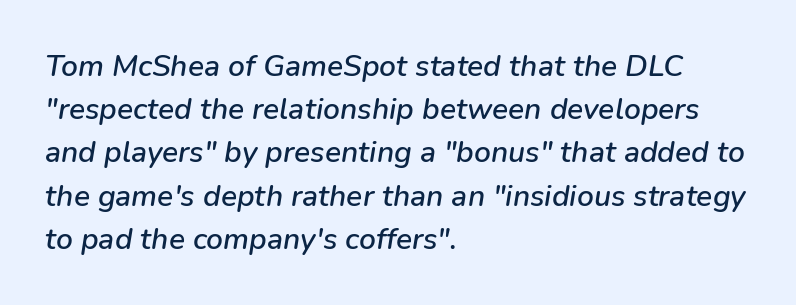
The image shows 30 px text type, italic (leaning right); set left-aligned, normal line spacing (1.44x), normal letter spacing, not underlined; low stroke contrast and a medium x-height.
